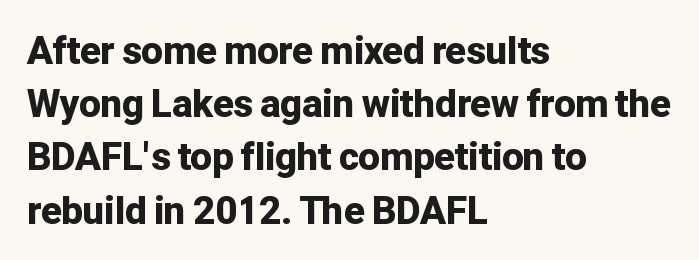
Look at the stroke-to-counter ratio: heavy, a bold. You can tell from the bare stems that sans-serif type was used. Horizontal bands of white between lines are of average thickness. You could call the tracking neutral — neither tight nor loose.
